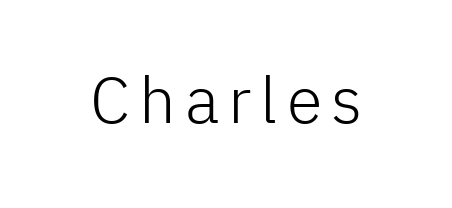
Q: Is the text bold? A: No.
Q: Is the text italic (slanted)? A: No, it is upright.
Q: Is the typeface a serif or a sans-serif typeface? A: Sans-serif.
Q: Is the text underlined? A: No.
Q: Width (condensed, normal, or wide)? A: Normal.
Q: Stroke contrast? A: Low.
Q: x-height? A: Medium.
Q: Monospaced? A: No.
